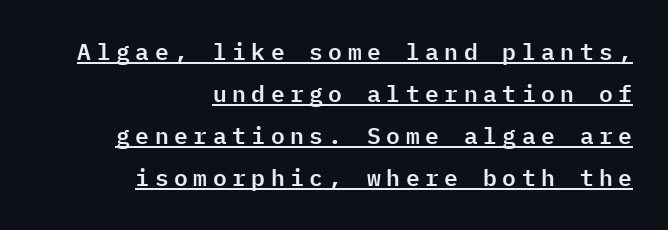
The rendering uses the underline text-decoration. These lines are set flush right with a ragged left edge. Italic: no, the glyphs are upright roman. The tracking reads as deliberately expanded to a designer's eye.
